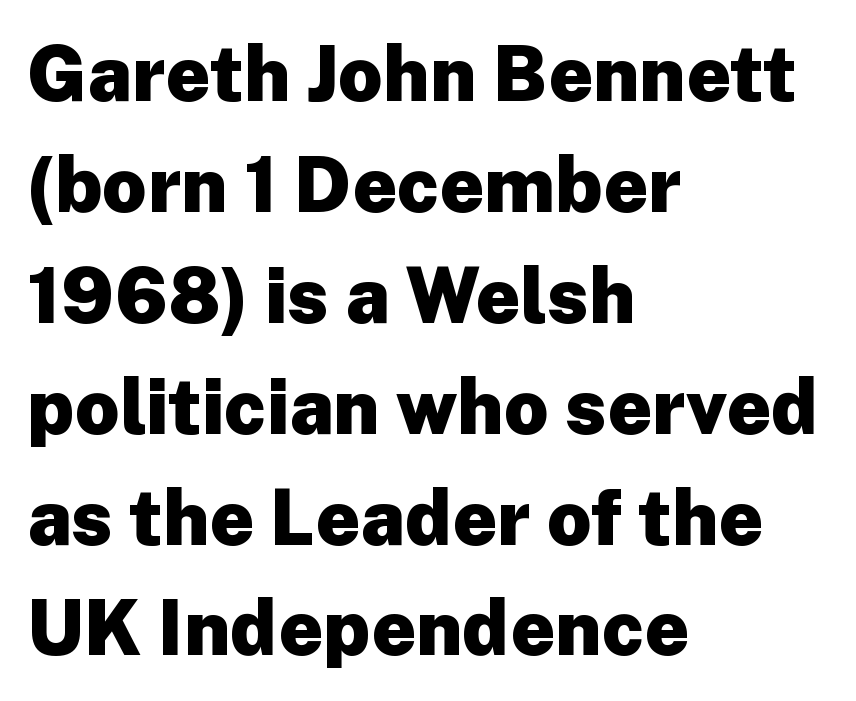
Q: Is the text bold? A: Yes.
Q: Is the text italic (slanted)? A: No, it is upright.
Q: Is the typeface a serif or a sans-serif typeface? A: Sans-serif.
Q: Is the text underlined? A: No.
Q: How is the paragraph aligned? A: Left-aligned.
Q: Is the spacing between letters normal or unusually wide? A: Normal.
Q: Is the spacing between lines tight, normal or loose? A: Normal.
Q: Width (condensed, normal, or wide)? A: Normal.
Q: Stroke contrast? A: Low.
Q: x-height? A: Medium.
Q: Monospaced? A: No.
